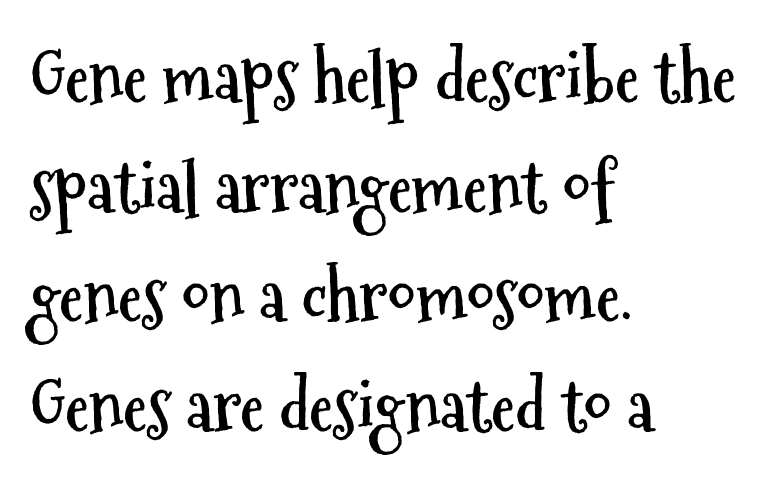
Q: Is the text bold? A: Yes.
Q: Is the text italic (slanted)? A: No, it is upright.
Q: Is the typeface a serif or a sans-serif typeface? A: Sans-serif.
Q: Is the text underlined? A: No.
Q: How is the paragraph aligned? A: Left-aligned.
Q: Is the spacing between letters normal or unusually wide? A: Normal.
Q: Is the spacing between lines tight, normal or loose? A: Normal.
Q: Width (condensed, normal, or wide)? A: Condensed.
Q: Stroke contrast? A: Medium.
Q: x-height? A: Medium.
Q: Monospaced? A: No.
